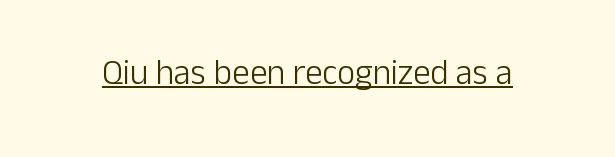
{"serif": "no", "italic": "no", "bold": "no", "weight": "light", "width": "normal", "stroke_contrast": "low", "x_height": "medium", "monospaced": "no", "underline": "yes", "letter_spacing": "normal", "letter_spacing_em": 0.0, "glyph_px": 35}
